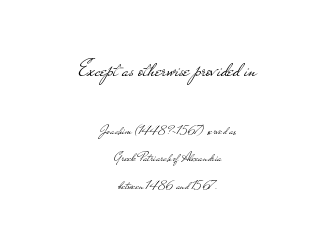
Q: Is the text bold? A: No.
Q: Is the text italic (slanted)? A: Yes.
Q: Is the text underlined? A: No.
Q: How is the paragraph aligned? A: Centered.
Q: Is the spacing between letters normal or unusually wide? A: Normal.
Q: Is the spacing between lines tight, normal or loose? A: Loose.
Q: Which block of text is set in a larger size, the first (top) or the second (bottom)? A: The first (top) one.
